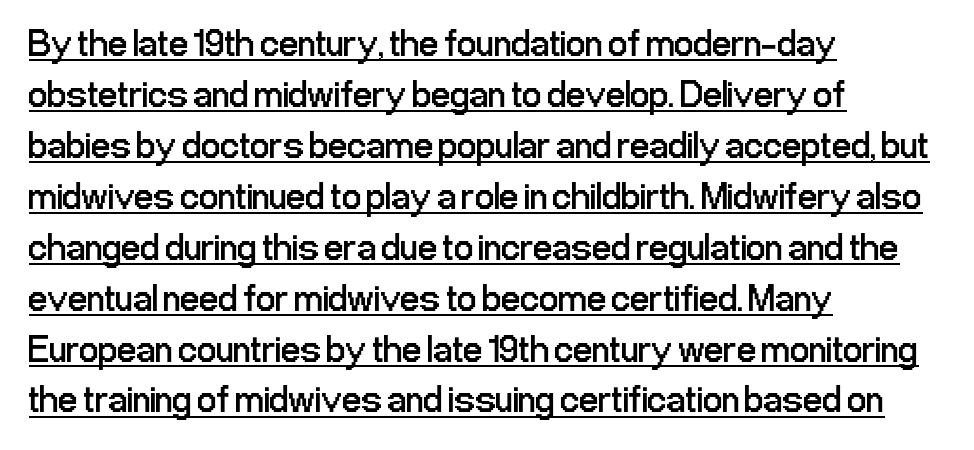
Q: Is the text bold? A: No.
Q: Is the text italic (slanted)? A: No, it is upright.
Q: Is the typeface a serif or a sans-serif typeface? A: Sans-serif.
Q: Is the text underlined? A: Yes.
Q: How is the paragraph aligned? A: Left-aligned.
Q: Is the spacing between letters normal or unusually wide? A: Normal.
Q: Is the spacing between lines tight, normal or loose? A: Normal.
Q: Width (condensed, normal, or wide)? A: Condensed.
Q: Stroke contrast? A: Low.
Q: x-height? A: Medium.
Q: Monospaced? A: No.
